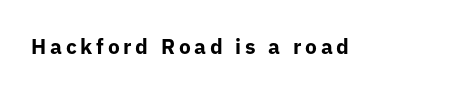
{"italic": "no", "bold": "yes", "underline": "no", "glyph_px": 21}
